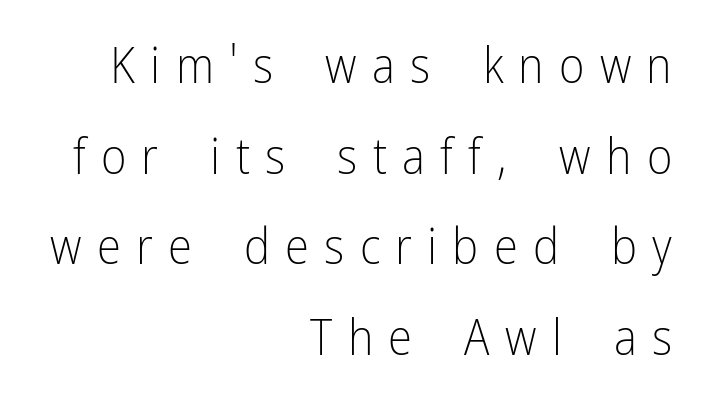
Q: Is the text bold? A: No.
Q: Is the text italic (slanted)? A: No, it is upright.
Q: Is the typeface a serif or a sans-serif typeface? A: Sans-serif.
Q: Is the text underlined? A: No.
Q: How is the paragraph aligned? A: Right-aligned.
Q: Is the spacing between letters normal or unusually wide? A: Unusually wide.
Q: Width (condensed, normal, or wide)? A: Condensed.
Q: Stroke contrast? A: Low.
Q: x-height? A: Medium.
Q: Monospaced? A: No.
